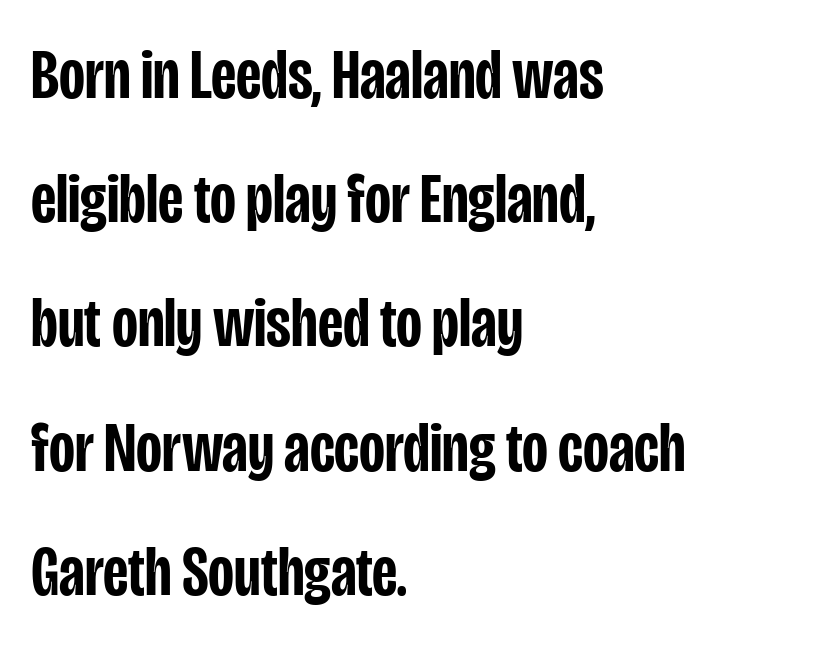
Its strokes are somewhat broadened, the hallmark of semibold type. Visually the block forms a straight wall on the left and a jagged coastline on the right. The font's upright variant was chosen for this text. The horizontal fit of the characters is conventional and even. You could not count columns in this text — the font is proportionally spaced.
